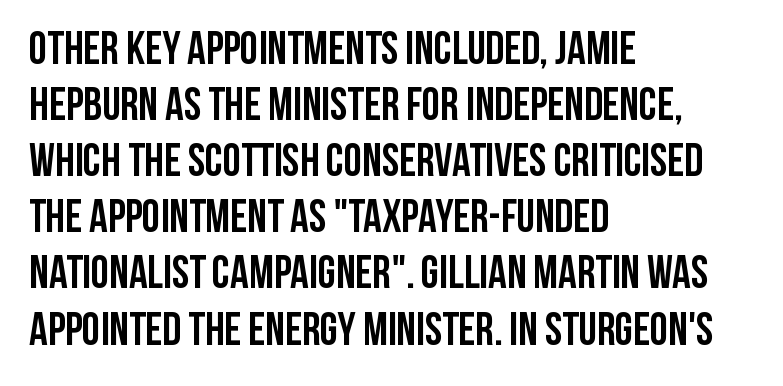
Q: Is the text bold? A: Yes.
Q: Is the text italic (slanted)? A: No, it is upright.
Q: Is the typeface a serif or a sans-serif typeface? A: Sans-serif.
Q: Is the text underlined? A: No.
Q: How is the paragraph aligned? A: Left-aligned.
Q: Is the spacing between letters normal or unusually wide? A: Normal.
Q: Width (condensed, normal, or wide)? A: Condensed.
Q: Stroke contrast? A: Low.
Q: x-height? A: Large.
Q: Monospaced? A: No.
